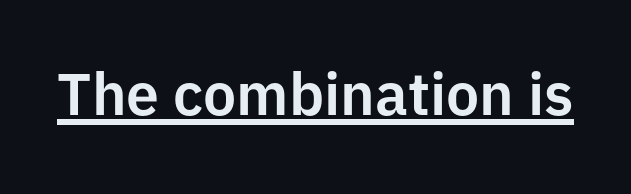
Every stem runs plumb, perpendicular to the baseline. Compared with undecorated copy, this sample adds a rule below the words. In terms of letterspacing, this is plain default setting. Does the type have serifs? No, each stem ends abruptly.
